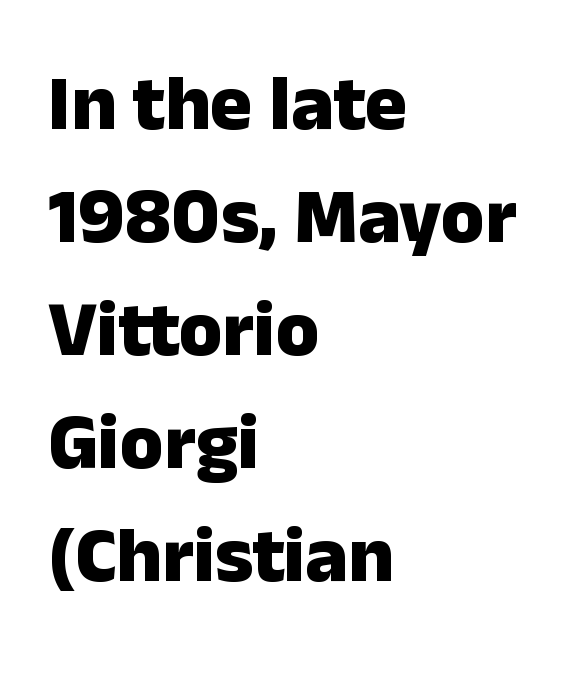
The image shows 79 px heavy sans-serif type, upright; set left-aligned, normal line spacing (1.43x), normal letter spacing, not underlined; low stroke contrast and a medium x-height.
